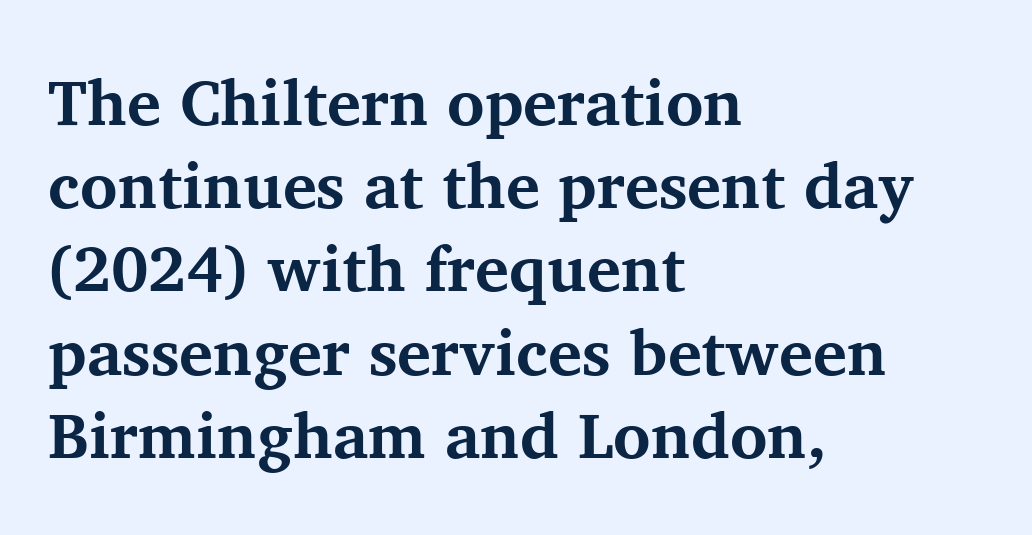
{"serif": "yes", "italic": "no", "bold": "yes", "weight": "bold", "width": "normal", "stroke_contrast": "medium", "x_height": "medium", "monospaced": "no", "underline": "no", "align": "left", "line_spacing": "normal", "line_spacing_ratio": 1.3, "letter_spacing": "normal", "letter_spacing_em": 0.0, "glyph_px": 64}
